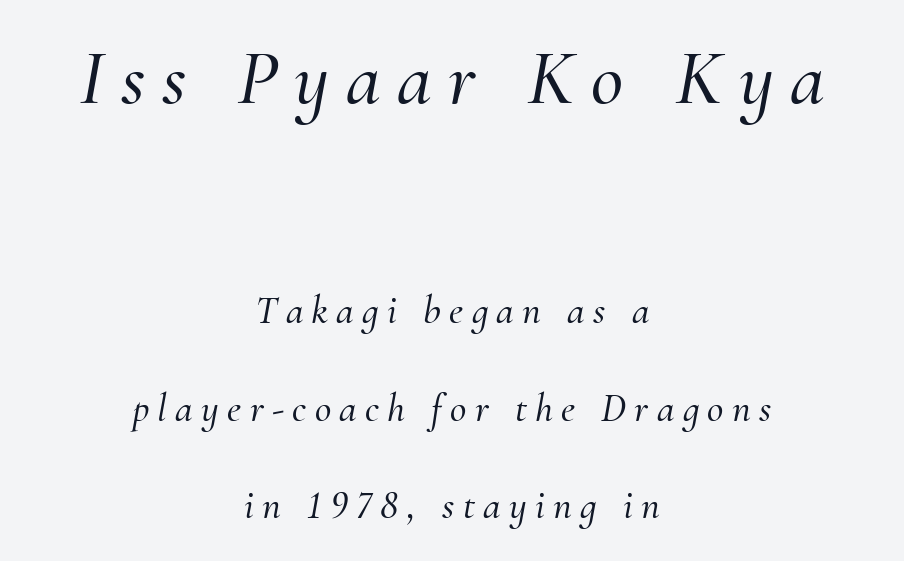
Q: Is the text italic (slanted)? A: Yes, it leans right by about 10 degrees.
Q: Is the typeface a serif or a sans-serif typeface? A: Serif.
Q: Is the text underlined? A: No.
Q: How is the paragraph aligned? A: Centered.
Q: Is the spacing between letters normal or unusually wide? A: Unusually wide.
Q: Is the spacing between lines tight, normal or loose? A: Loose.
Q: Which block of text is set in a larger size, the first (top) or the second (bottom)? A: The first (top) one.
Q: Width (condensed, normal, or wide)? A: Normal.
Q: Stroke contrast? A: Medium.
Q: x-height? A: Small.
Q: Monospaced? A: No.
